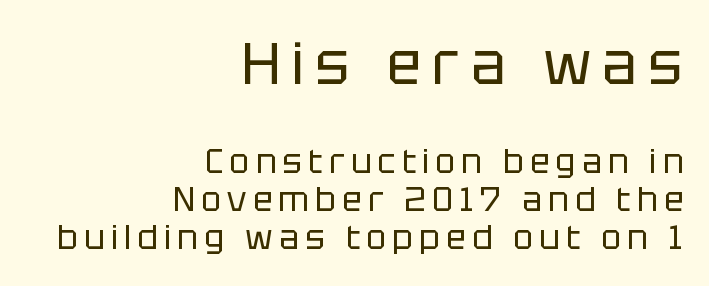
The image shows 58 px regular-weight sans-serif type, upright; set right-aligned, line spacing 1.16x, not underlined; the first (top) block is 1.76x larger; low stroke contrast and a large x-height.
